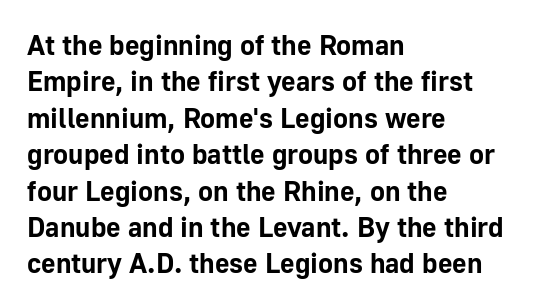
Q: Is the text bold? A: Yes.
Q: Is the text italic (slanted)? A: No, it is upright.
Q: Is the typeface a serif or a sans-serif typeface? A: Sans-serif.
Q: Is the text underlined? A: No.
Q: How is the paragraph aligned? A: Left-aligned.
Q: Is the spacing between letters normal or unusually wide? A: Normal.
Q: Is the spacing between lines tight, normal or loose? A: Normal.
Q: Width (condensed, normal, or wide)? A: Normal.
Q: Stroke contrast? A: Low.
Q: x-height? A: Medium.
Q: Monospaced? A: No.
